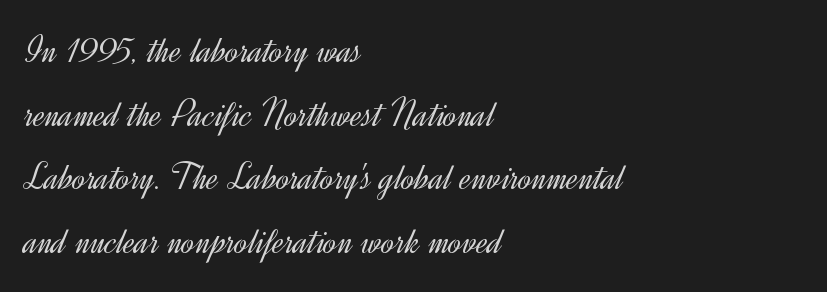
The image shows 39 px light sans-serif type; set left-aligned, normal line spacing (1.63x), normal letter spacing, not underlined; a small x-height.
